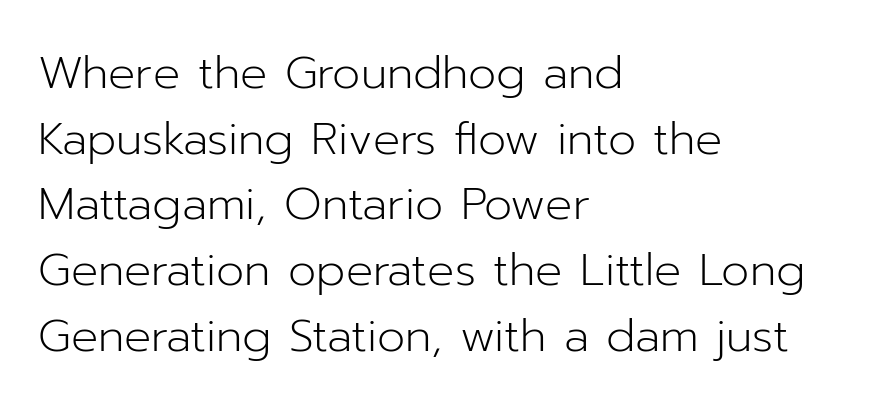
Q: Is the text bold? A: No.
Q: Is the text italic (slanted)? A: No, it is upright.
Q: Is the typeface a serif or a sans-serif typeface? A: Sans-serif.
Q: Is the text underlined? A: No.
Q: How is the paragraph aligned? A: Left-aligned.
Q: Is the spacing between letters normal or unusually wide? A: Normal.
Q: Is the spacing between lines tight, normal or loose? A: Normal.
Q: Width (condensed, normal, or wide)? A: Normal.
Q: Stroke contrast? A: Low.
Q: x-height? A: Medium.
Q: Monospaced? A: No.
